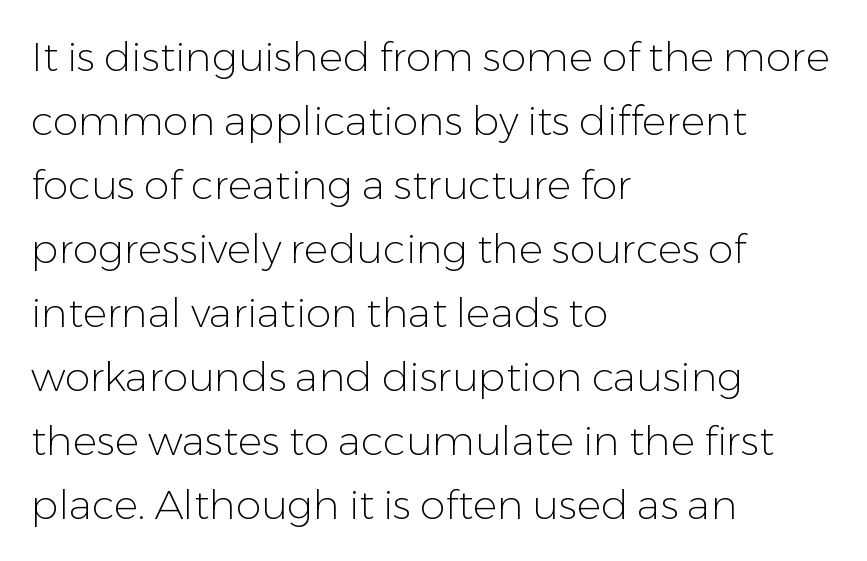
{"serif": "no", "italic": "no", "bold": "no", "weight": "light", "width": "normal", "stroke_contrast": "low", "x_height": "medium", "monospaced": "no", "underline": "no", "align": "left", "line_spacing": "normal", "line_spacing_ratio": 1.56, "letter_spacing": "normal", "letter_spacing_em": 0.0, "glyph_px": 41}
